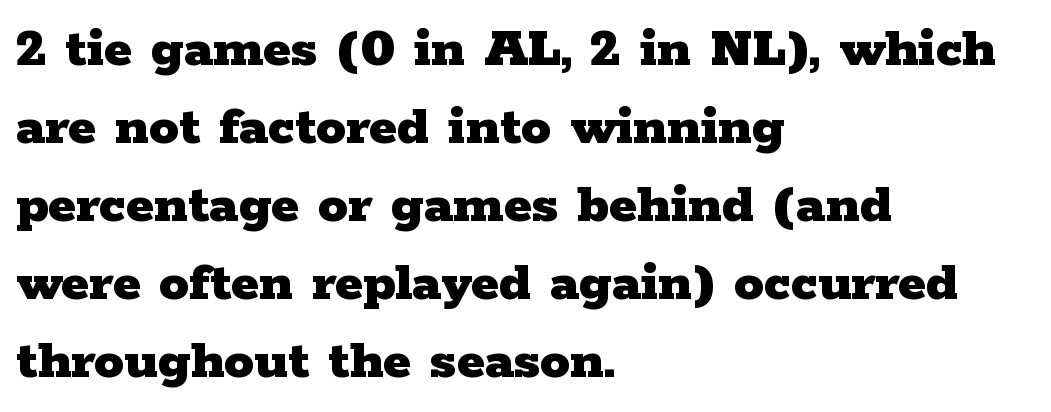
Heft: maximum for text — a bold. These lines keep a tight, regular rhythm from letter to letter. This rendering uses left alignment, leaving the right contour irregular. Proportional: the letters do not fall into vertical columns. The letters stand upright; this is a roman face.
